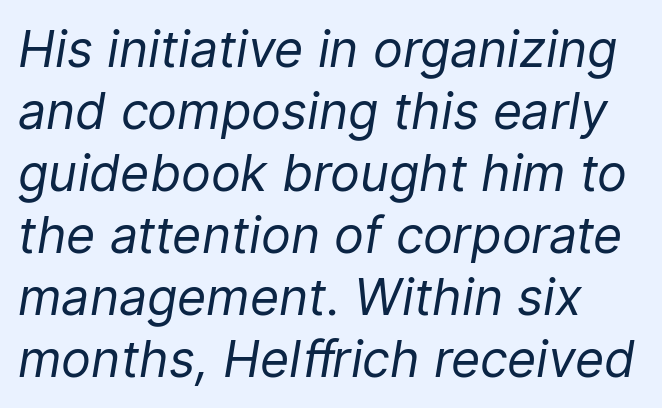
Q: Is the text bold? A: No.
Q: Is the text italic (slanted)? A: Yes, it leans right by about 9 degrees.
Q: Is the text underlined? A: No.
Q: Is the spacing between letters normal or unusually wide? A: Normal.
Q: Width (condensed, normal, or wide)? A: Normal.
Q: Stroke contrast? A: Low.
Q: x-height? A: Medium.
Q: Monospaced? A: No.
